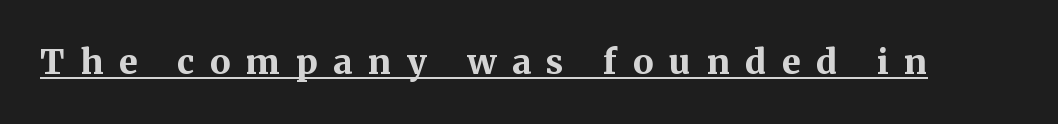
Q: Is the text bold? A: Yes.
Q: Is the text italic (slanted)? A: No, it is upright.
Q: Is the typeface a serif or a sans-serif typeface? A: Serif.
Q: Is the text underlined? A: Yes.
Q: Is the spacing between letters normal or unusually wide? A: Unusually wide.
Q: Width (condensed, normal, or wide)? A: Normal.
Q: Stroke contrast? A: Medium.
Q: x-height? A: Medium.
Q: Monospaced? A: No.
